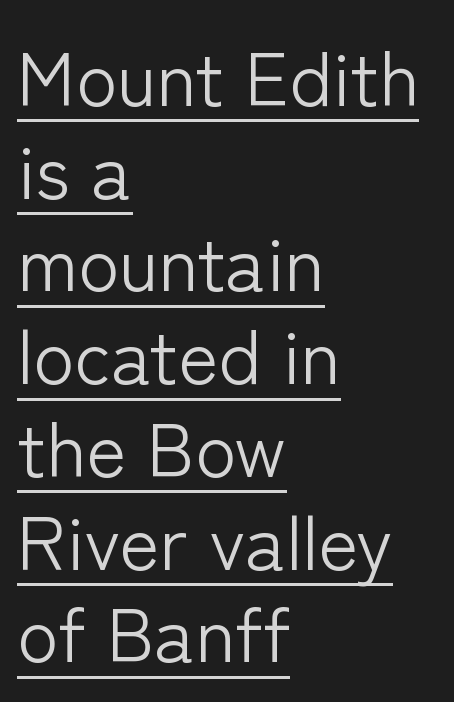
The image shows 76 px light sans-serif type, upright; set left-aligned, line spacing 1.22x, normal letter spacing, underlined; low stroke contrast and a medium x-height.
